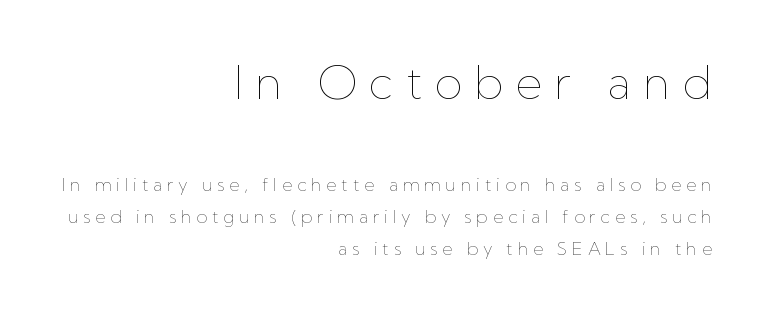
The font is comparable to plain body text, perhaps lighter. The tracking jumps out immediately: characters are airy and widely separated. Check under the words: just untouched page. Every character sits straight up, as roman type does. This sample has the flowing, uneven cadence of proportional lettering.
